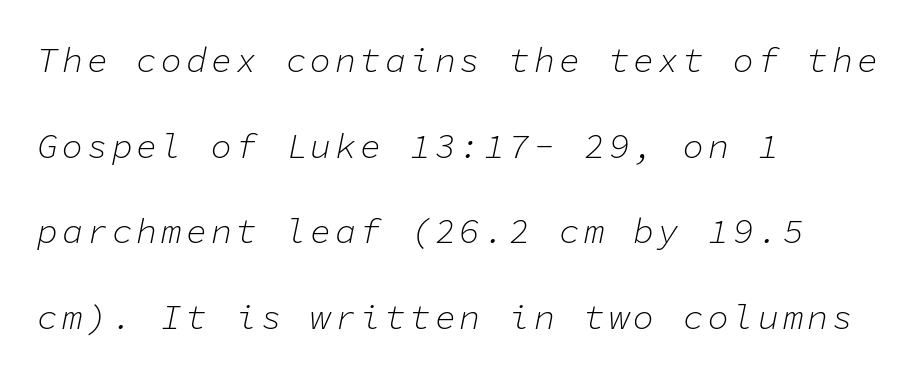
Q: Is the text bold? A: No.
Q: Is the text italic (slanted)? A: Yes, it leans right by about 11 degrees.
Q: Is the text underlined? A: No.
Q: How is the paragraph aligned? A: Left-aligned.
Q: Is the spacing between lines tight, normal or loose? A: Loose.
Q: Width (condensed, normal, or wide)? A: Normal.
Q: Stroke contrast? A: Low.
Q: x-height? A: Medium.
Q: Monospaced? A: Yes.
